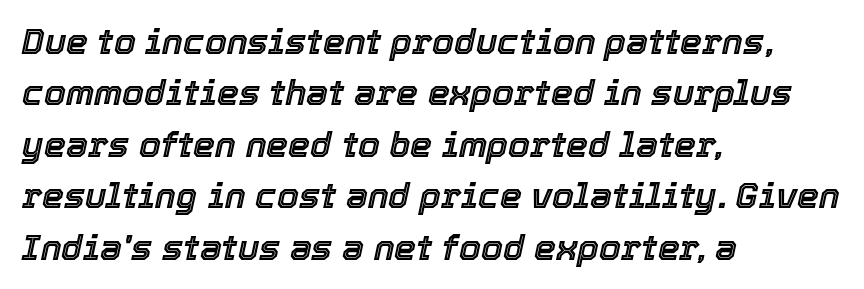
The image shows 35 px text type, italic (leaning right); set left-aligned, normal line spacing (1.47x), normal letter spacing, not underlined; a medium x-height.
